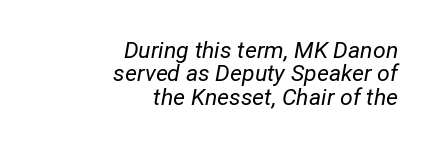
Q: Is the text bold? A: No.
Q: Is the text italic (slanted)? A: Yes, it leans right by about 12 degrees.
Q: Is the text underlined? A: No.
Q: How is the paragraph aligned? A: Right-aligned.
Q: Is the spacing between letters normal or unusually wide? A: Normal.
Q: Is the spacing between lines tight, normal or loose? A: Tight.
